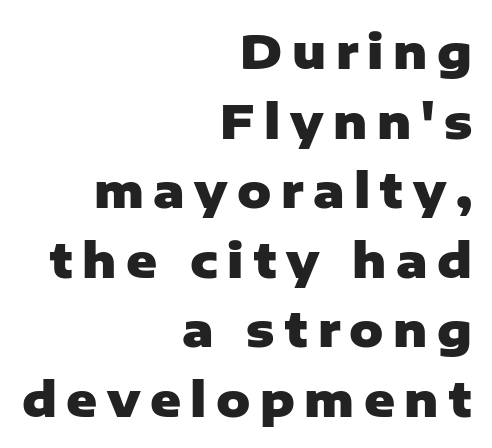
{"serif": "no", "italic": "no", "bold": "yes", "weight": "heavy", "width": "normal", "stroke_contrast": "low", "x_height": "medium", "monospaced": "no", "underline": "no", "align": "right", "line_spacing": "normal", "line_spacing_ratio": 1.48, "letter_spacing": "wide", "letter_spacing_em": 0.2, "glyph_px": 47}
